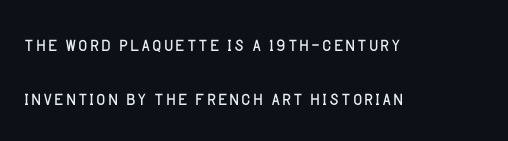
Q: Is the text bold? A: No.
Q: Is the text italic (slanted)? A: No, it is upright.
Q: Is the text underlined? A: No.
Q: How is the paragraph aligned? A: Left-aligned.
Q: Is the spacing between letters normal or unusually wide? A: Normal.
Q: Is the spacing between lines tight, normal or loose? A: Loose.
